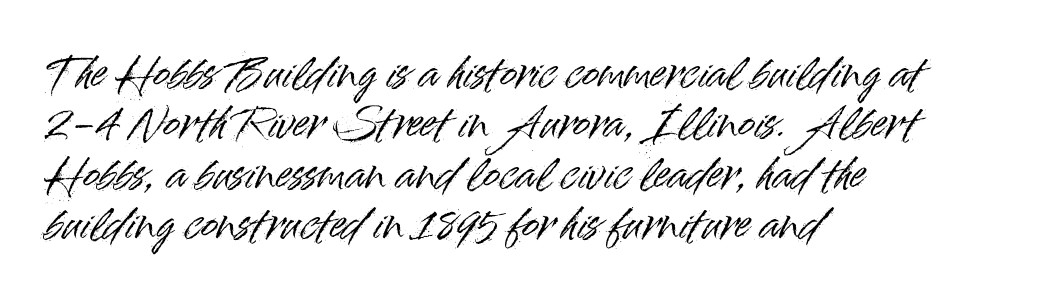
{"serif": "no", "width": "normal", "stroke_contrast": "high", "x_height": "small", "monospaced": "no", "underline": "no", "align": "left", "line_spacing": "normal", "line_spacing_ratio": 1.26, "letter_spacing": "normal", "letter_spacing_em": 0.0, "glyph_px": 40}
